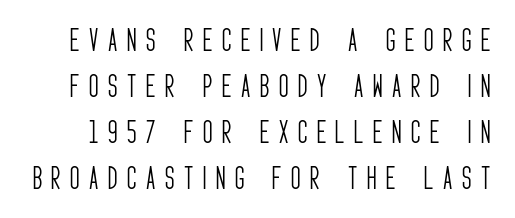
Q: Is the text bold? A: No.
Q: Is the text italic (slanted)? A: No, it is upright.
Q: Is the text underlined? A: No.
Q: Is the spacing between letters normal or unusually wide? A: Unusually wide.
